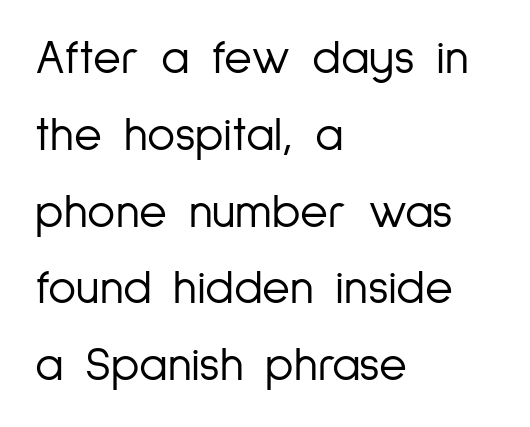
{"serif": "no", "italic": "no", "bold": "no", "weight": "light", "width": "condensed", "stroke_contrast": "low", "x_height": "medium", "monospaced": "no", "underline": "no", "align": "left", "line_spacing": "normal", "line_spacing_ratio": 1.6, "letter_spacing": "normal", "letter_spacing_em": 0.0, "glyph_px": 48}
